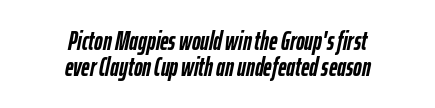
The sample has been set heavy, in full bold. Very little white space separates one row of letters from the next. The letters are slanted; this is an italic face. Honestly, there is no underline to notice here at all. The letters sit at their default tracking, neither squeezed nor spread. Each line is balanced around a shared central axis.
